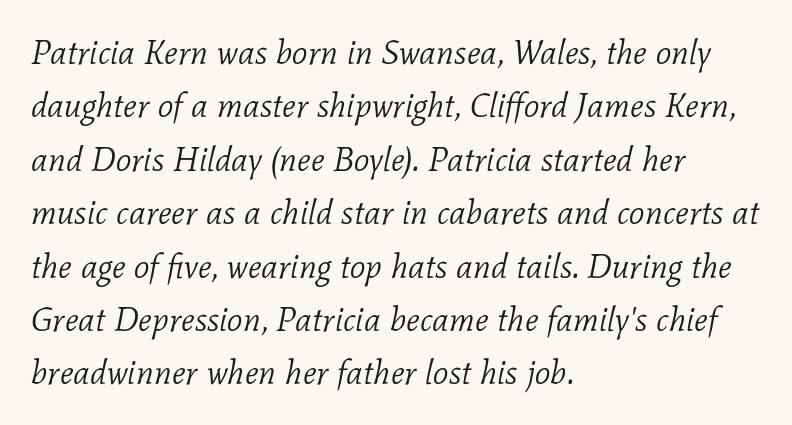
{"serif": "yes", "italic": "yes", "lean": "right", "slant_degrees": 11, "bold": "no", "weight": "light", "width": "normal", "stroke_contrast": "low", "x_height": "medium", "monospaced": "no", "underline": "no", "align": "left", "line_spacing": "normal", "line_spacing_ratio": 1.57, "letter_spacing": "normal", "letter_spacing_em": 0.0, "glyph_px": 34}
